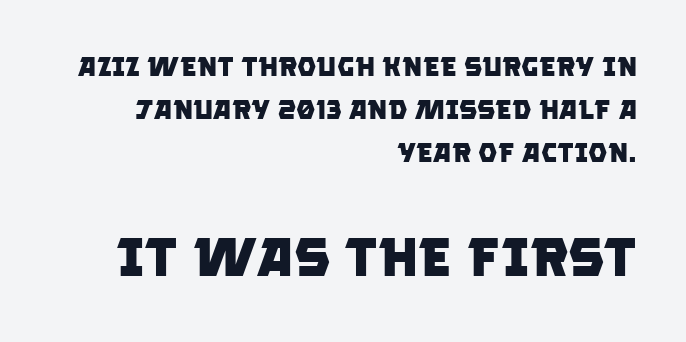
{"serif": "no", "bold": "yes", "weight": "heavy", "width": "normal", "stroke_contrast": "low", "x_height": "large", "monospaced": "no", "underline": "no", "align": "right", "line_spacing": "normal", "line_spacing_ratio": 1.6, "letter_spacing": "normal", "letter_spacing_em": 0.0, "larger_block": "second", "size_ratio": 2.0, "glyph_px": 54}
